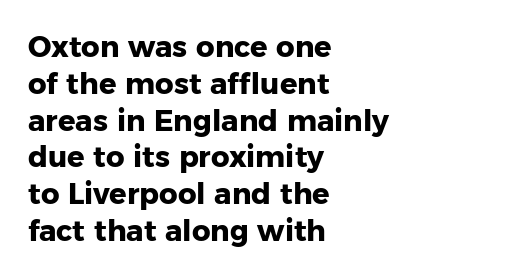
{"serif": "no", "italic": "no", "bold": "yes", "weight": "heavy", "width": "normal", "stroke_contrast": "low", "x_height": "medium", "monospaced": "no", "underline": "no", "align": "left", "line_spacing": "normal", "line_spacing_ratio": 1.27, "letter_spacing": "normal", "letter_spacing_em": 0.0, "glyph_px": 29}
